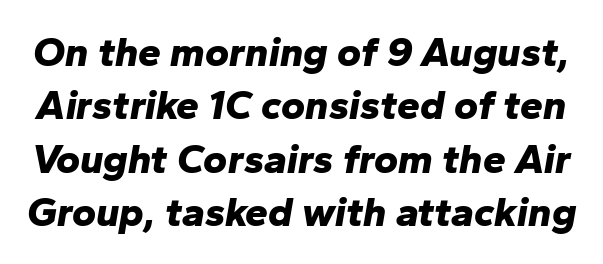
It's the slanting kind of type. The face used here is proportionally spaced, like ordinary book or web type. The rendering keeps characters at their native spacing. The passage shown is not underscored anywhere. The letters are bold, with thick, heavy strokes. Quick note: interline space is typical.
